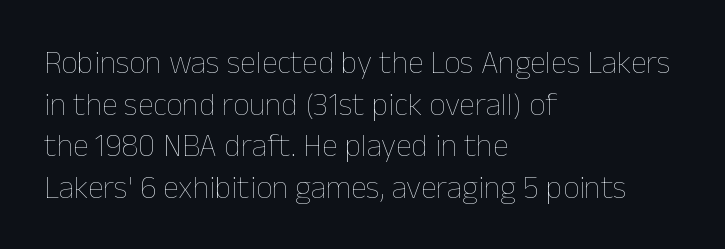
{"italic": "no", "bold": "no", "weight": "thin", "width": "normal", "stroke_contrast": "low", "x_height": "medium", "monospaced": "no", "underline": "no", "align": "left", "line_spacing": "normal", "line_spacing_ratio": 1.3, "letter_spacing": "normal", "letter_spacing_em": 0.0, "glyph_px": 32}
